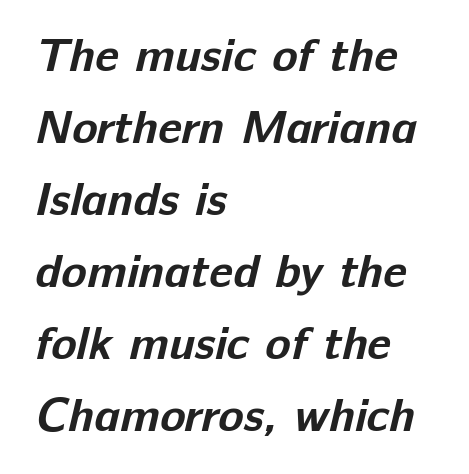
Q: Is the text bold? A: Yes.
Q: Is the typeface a serif or a sans-serif typeface? A: Sans-serif.
Q: Is the text underlined? A: No.
Q: How is the paragraph aligned? A: Left-aligned.
Q: Is the spacing between letters normal or unusually wide? A: Normal.
Q: Is the spacing between lines tight, normal or loose? A: Normal.
Q: Width (condensed, normal, or wide)? A: Normal.
Q: Stroke contrast? A: Low.
Q: x-height? A: Medium.
Q: Monospaced? A: No.
